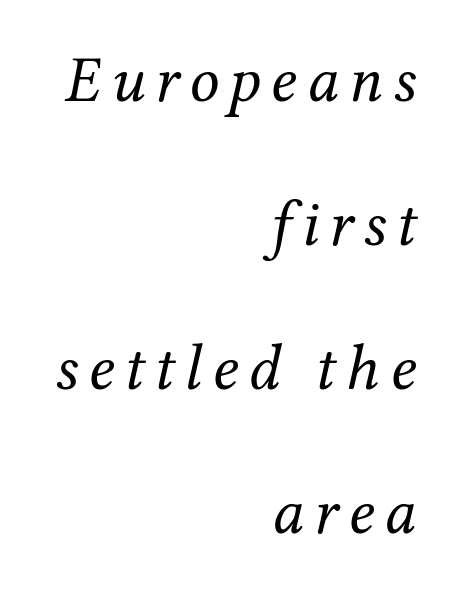
{"serif": "yes", "italic": "yes", "lean": "right", "slant_degrees": 12, "bold": "no", "weight": "regular", "width": "normal", "stroke_contrast": "medium", "x_height": "medium", "monospaced": "no", "underline": "no", "align": "right", "line_spacing": "loose", "line_spacing_ratio": 2.18, "glyph_px": 66}
